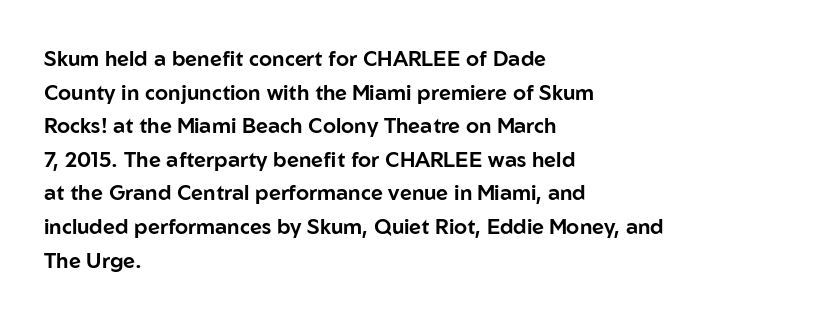
Between one letter and the next there's only the usual sliver of space. The baseline area is clear. Vertically, the passage feels balanced, rows spaced as you'd expect. This sample is left-justified, so line endings fall wherever the words run out.
